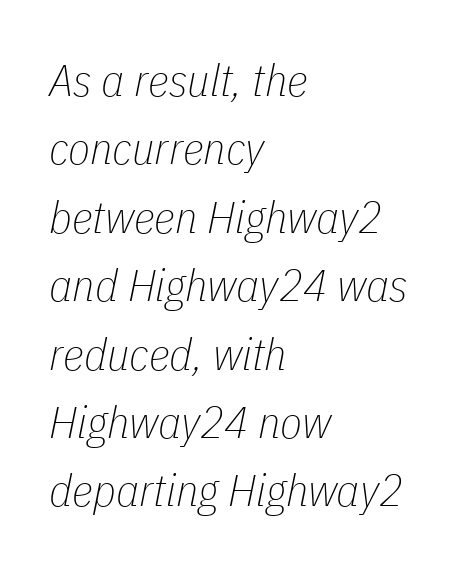
Q: Is the text bold? A: No.
Q: Is the text italic (slanted)? A: Yes, it leans right by about 11 degrees.
Q: Is the text underlined? A: No.
Q: How is the paragraph aligned? A: Left-aligned.
Q: Is the spacing between letters normal or unusually wide? A: Normal.
Q: Is the spacing between lines tight, normal or loose? A: Normal.
Q: Width (condensed, normal, or wide)? A: Condensed.
Q: Stroke contrast? A: Low.
Q: x-height? A: Medium.
Q: Monospaced? A: No.
